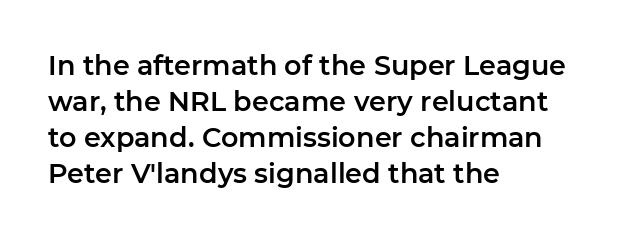
Q: Is the text italic (slanted)? A: No, it is upright.
Q: Is the text underlined? A: No.
Q: How is the paragraph aligned? A: Left-aligned.
Q: Is the spacing between letters normal or unusually wide? A: Normal.
Q: Is the spacing between lines tight, normal or loose? A: Normal.
